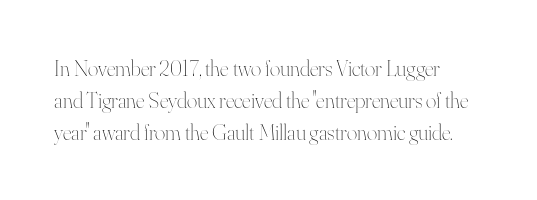
The image shows 22 px text type, upright; set left-aligned, normal line spacing (1.45x), normal letter spacing, not underlined.
